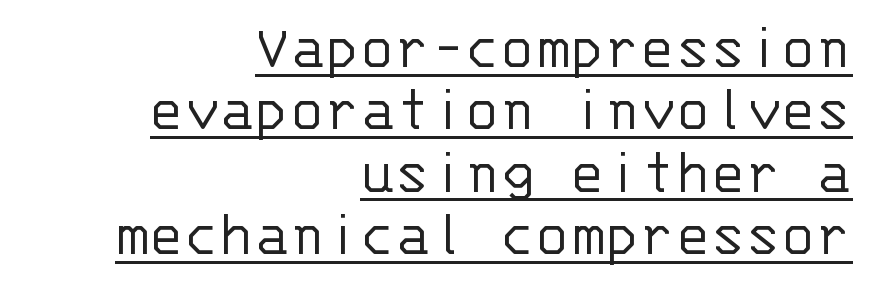
The image shows 65 px light sans-serif type, upright, monospaced; set right-aligned, tight line spacing (0.96x), normal letter spacing, underlined; low stroke contrast and a large x-height.
